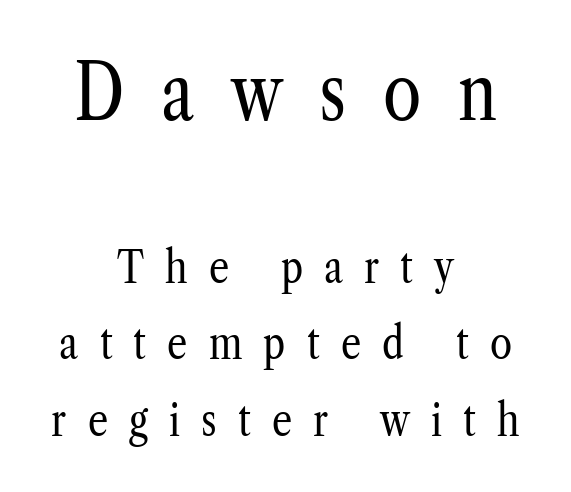
{"serif": "yes", "italic": "no", "bold": "no", "weight": "regular", "width": "condensed", "stroke_contrast": "low", "x_height": "medium", "monospaced": "no", "underline": "no", "align": "center", "line_spacing": "normal", "line_spacing_ratio": 1.7, "letter_spacing": "wide", "letter_spacing_em": 0.47, "larger_block": "first", "size_ratio": 1.73, "glyph_px": 78}
